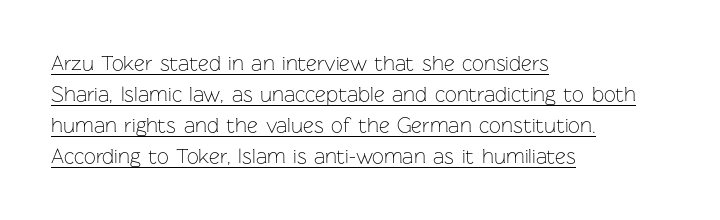
The image shows 21 px text type, upright; set left-aligned, normal line spacing (1.48x), normal letter spacing, underlined.
